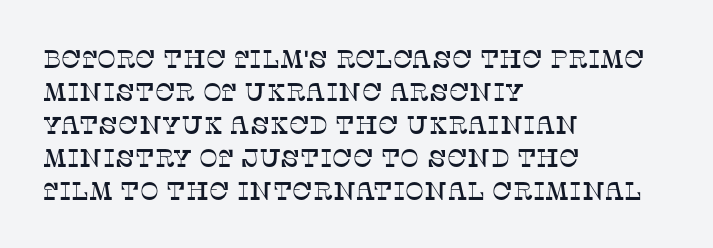
Every row of glyphs begins at an identical x-position on the left. Words appear dense and cohesive because spacing is normal. Unlike italic type, these characters show no tilt at all. Vertical spacing — default. Check under the words: just untouched page.
